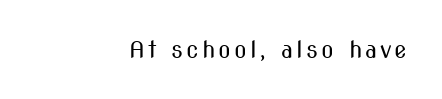
Q: Is the text bold? A: No.
Q: Is the text italic (slanted)? A: No, it is upright.
Q: Is the text underlined? A: No.
Q: How is the paragraph aligned? A: Right-aligned.
